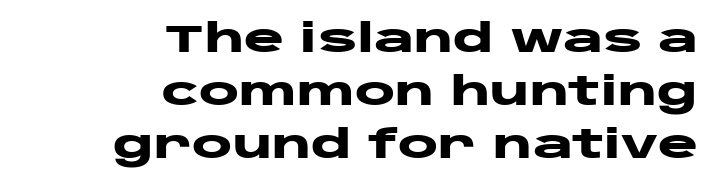
{"serif": "no", "italic": "no", "bold": "yes", "weight": "heavy", "width": "wide", "stroke_contrast": "low", "x_height": "large", "monospaced": "no", "underline": "no", "align": "right", "line_spacing": "normal", "line_spacing_ratio": 1.39, "letter_spacing": "normal", "letter_spacing_em": 0.0, "glyph_px": 38}
